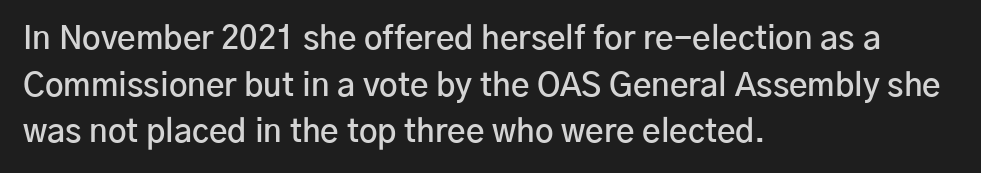
Q: Is the text bold? A: Semi-bold.
Q: Is the text italic (slanted)? A: No, it is upright.
Q: Is the typeface a serif or a sans-serif typeface? A: Sans-serif.
Q: Is the text underlined? A: No.
Q: How is the paragraph aligned? A: Left-aligned.
Q: Is the spacing between letters normal or unusually wide? A: Normal.
Q: Is the spacing between lines tight, normal or loose? A: Normal.
Q: Width (condensed, normal, or wide)? A: Normal.
Q: Stroke contrast? A: Low.
Q: x-height? A: Medium.
Q: Monospaced? A: No.
